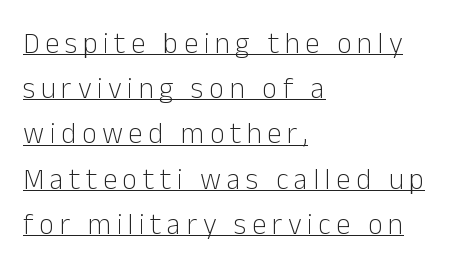
Q: Is the text bold? A: No.
Q: Is the text italic (slanted)? A: No, it is upright.
Q: Is the typeface a serif or a sans-serif typeface? A: Sans-serif.
Q: Is the text underlined? A: Yes.
Q: How is the paragraph aligned? A: Left-aligned.
Q: Is the spacing between lines tight, normal or loose? A: Normal.
Q: Width (condensed, normal, or wide)? A: Normal.
Q: Stroke contrast? A: Low.
Q: x-height? A: Medium.
Q: Monospaced? A: No.
